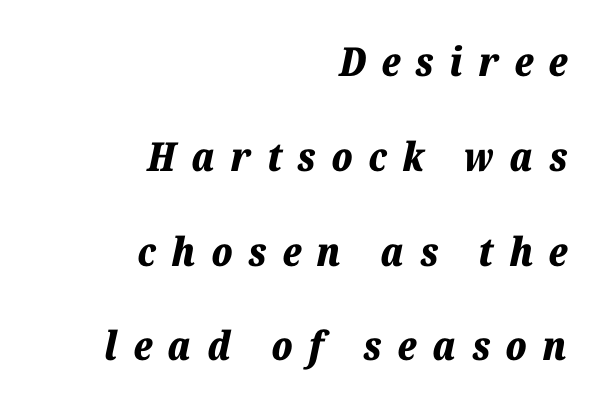
Q: Is the text bold? A: Yes.
Q: Is the text italic (slanted)? A: Yes, it leans right by about 12 degrees.
Q: Is the text underlined? A: No.
Q: How is the paragraph aligned? A: Right-aligned.
Q: Is the spacing between letters normal or unusually wide? A: Unusually wide.
Q: Is the spacing between lines tight, normal or loose? A: Loose.
Q: Width (condensed, normal, or wide)? A: Normal.
Q: Stroke contrast? A: Low.
Q: x-height? A: Medium.
Q: Monospaced? A: No.
